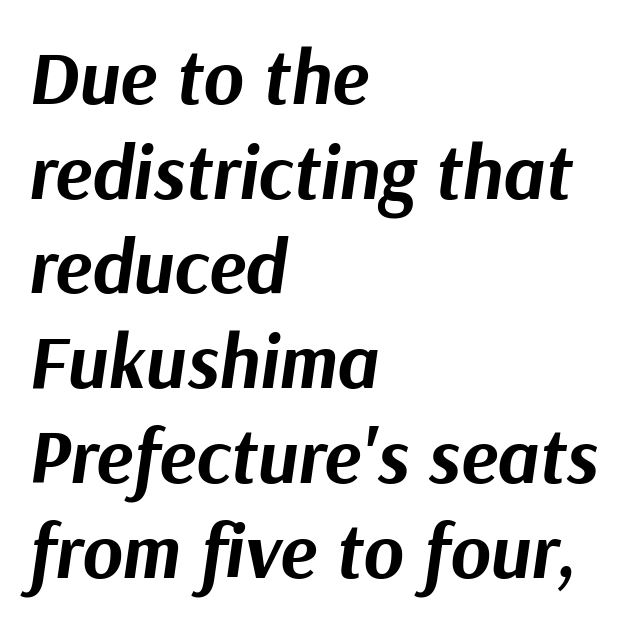
{"italic": "yes", "lean": "right", "slant_degrees": 9, "bold": "yes", "weight": "bold", "width": "normal", "stroke_contrast": "medium", "x_height": "medium", "monospaced": "no", "underline": "no", "align": "left", "line_spacing_ratio": 1.23, "letter_spacing": "normal", "letter_spacing_em": 0.0, "glyph_px": 77}
